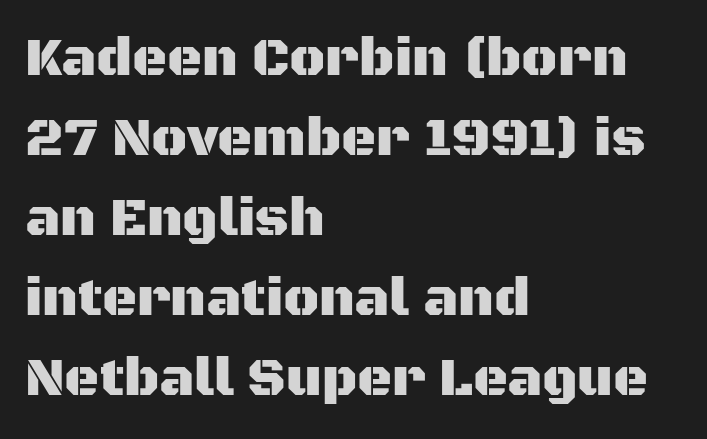
The space beneath each line is pristine and unruled. Note the varied advance widths — an 'i' is clearly narrower than an 'm'. Is there any slant? The stems are plumb. Is there much room between lines? A standard amount, neither cramped nor airy. Letterform terminals end flat and unadorned throughout the passage. The line texture is even and compact thanks to regular tracking.
